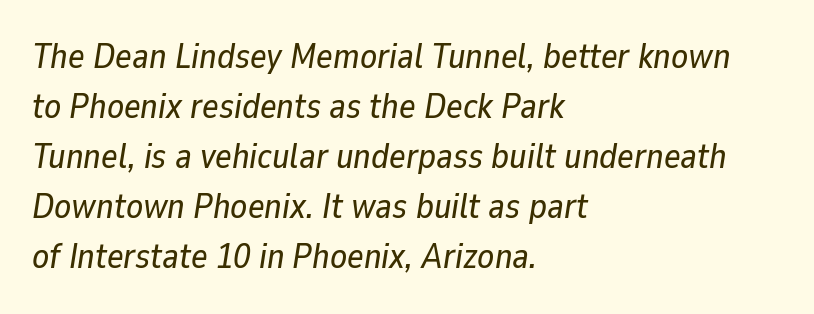
{"italic": "yes", "lean": "right", "slant_degrees": 9, "width": "normal", "stroke_contrast": "low", "x_height": "medium", "monospaced": "no", "underline": "no", "align": "left", "line_spacing": "normal", "line_spacing_ratio": 1.43, "letter_spacing": "normal", "letter_spacing_em": 0.0, "glyph_px": 35}
